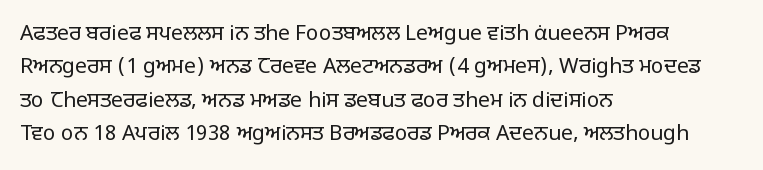
How would I describe the line gaps? Plain and ordinary. Weight: in the light-to-regular range. The type is set solid horizontally, with unmodified tracking. The lines are quadded left.
